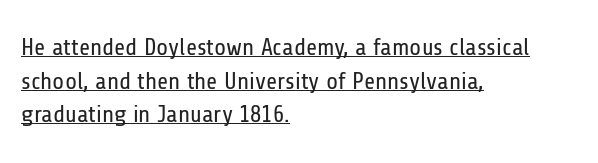
The type is set solid horizontally, with unmodified tracking. All the whitespace from short lines collects on the right. What's the leading like? Ordinary, nothing unusual. Each line of the rendering has a horizontal stroke beneath the glyphs. Is the stroke heavy? The answer is a plain regular-or-lighter. Italic: no, the glyphs are upright roman.
